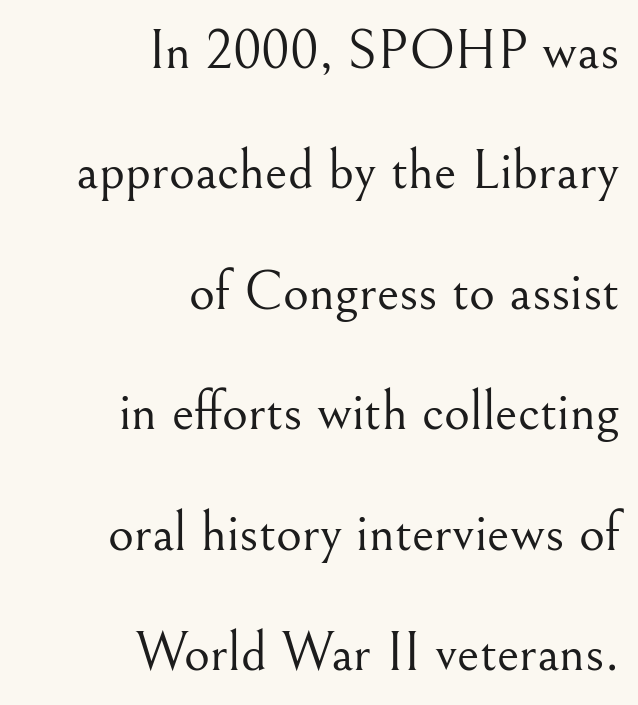
Glance below the letters and you will spot only blank space. Horizontal bands of white between lines are thick stripes. Default kerning and tracking; the words read as compact shapes. Is the type heavy? It reads as light-to-regular instead. These lines are set flush right with a ragged left edge. The specimen reads as upright at a glance.
